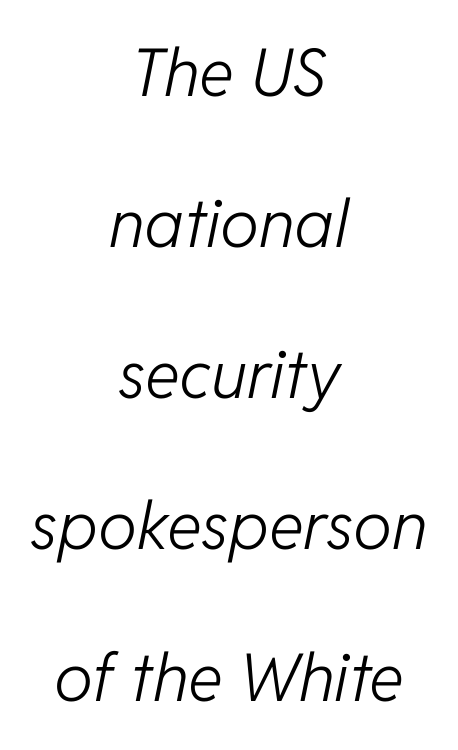
{"italic": "yes", "lean": "right", "slant_degrees": 11, "bold": "no", "weight": "light", "width": "normal", "stroke_contrast": "low", "x_height": "medium", "monospaced": "no", "underline": "no", "align": "center", "line_spacing": "loose", "line_spacing_ratio": 2.29, "letter_spacing": "normal", "letter_spacing_em": 0.0, "glyph_px": 66}
